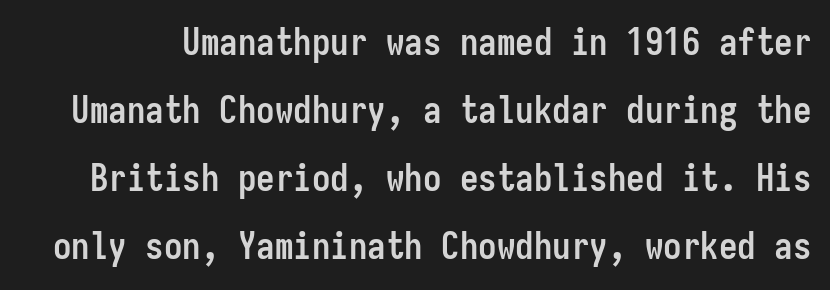
The image shows 37 px semibold, condensed sans-serif type, upright, monospaced; set line spacing 1.84x, normal letter spacing, not underlined; low stroke contrast and a medium x-height.
